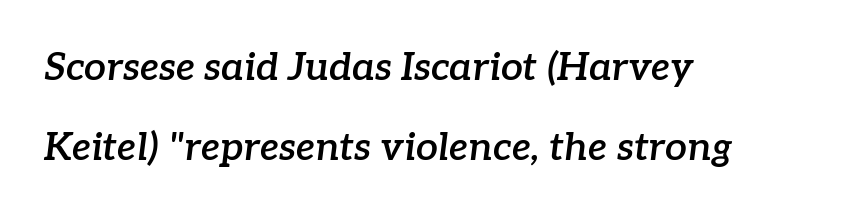
The image shows 39 px semibold serif type, italic (leaning right); set left-aligned, loose line spacing (2.06x), normal letter spacing, not underlined; low stroke contrast and a medium x-height.
